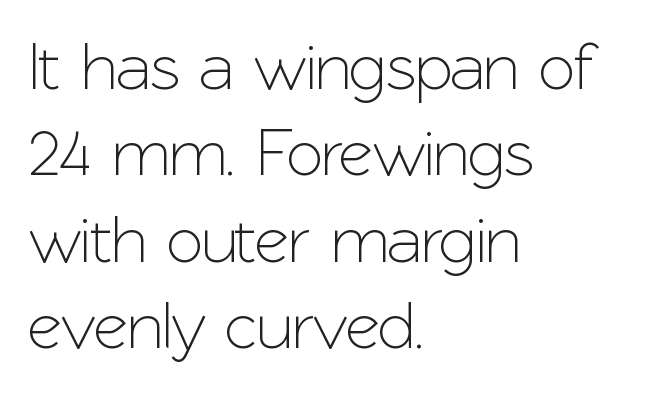
The image shows 67 px sans-serif type, upright; set left-aligned, normal line spacing (1.29x), normal letter spacing, not underlined; low stroke contrast and a medium x-height.
